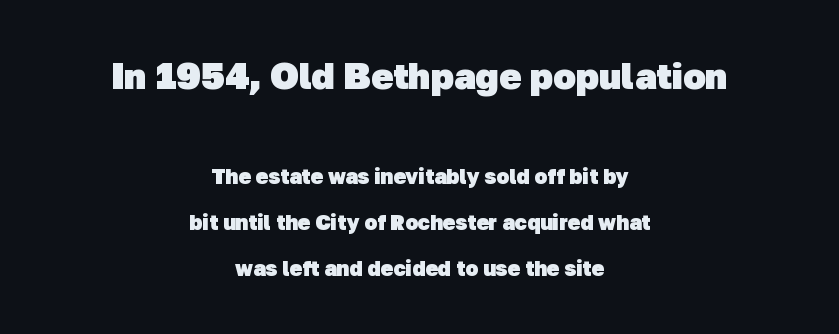
Q: Is the text bold? A: Yes.
Q: Is the typeface a serif or a sans-serif typeface? A: Sans-serif.
Q: Is the text underlined? A: No.
Q: How is the paragraph aligned? A: Centered.
Q: Is the spacing between letters normal or unusually wide? A: Normal.
Q: Is the spacing between lines tight, normal or loose? A: Loose.
Q: Which block of text is set in a larger size, the first (top) or the second (bottom)? A: The first (top) one.
Q: Width (condensed, normal, or wide)? A: Normal.
Q: Stroke contrast? A: Low.
Q: x-height? A: Medium.
Q: Monospaced? A: No.
